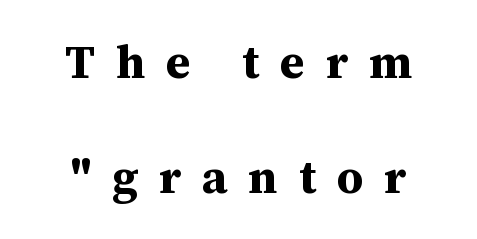
The image shows 47 px bold serif type, upright; set centered, loose line spacing (2.45x), unusually wide letter spacing (+0.44 em), not underlined; medium stroke contrast and a medium x-height.
